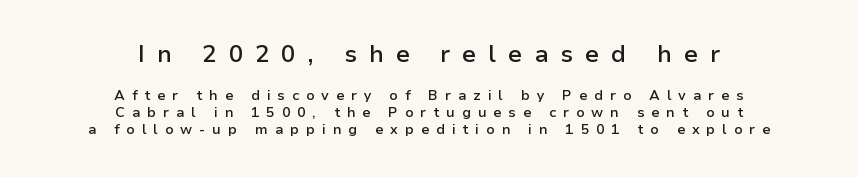
Q: Is the text bold? A: Semi-bold.
Q: Is the text italic (slanted)? A: No, it is upright.
Q: Is the text underlined? A: No.
Q: How is the paragraph aligned? A: Centered.
Q: Is the spacing between letters normal or unusually wide? A: Unusually wide.
Q: Which block of text is set in a larger size, the first (top) or the second (bottom)? A: The first (top) one.
